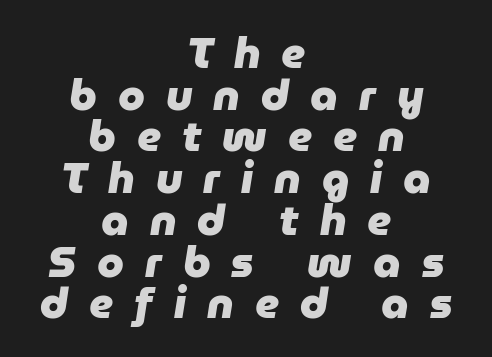
The axis of the letterforms is tilted away from vertical. These lines carry a lot of weight — the face is fully bold. The letters are spread apart with noticeably loose tracking. Here the designer chose a conventional face with non-uniform glyph widths.
